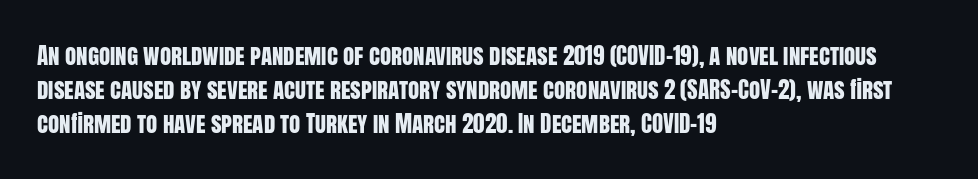
Q: Is the text italic (slanted)? A: No, it is upright.
Q: Is the text underlined? A: No.
Q: How is the paragraph aligned? A: Left-aligned.
Q: Is the spacing between letters normal or unusually wide? A: Normal.
Q: Is the spacing between lines tight, normal or loose? A: Normal.
